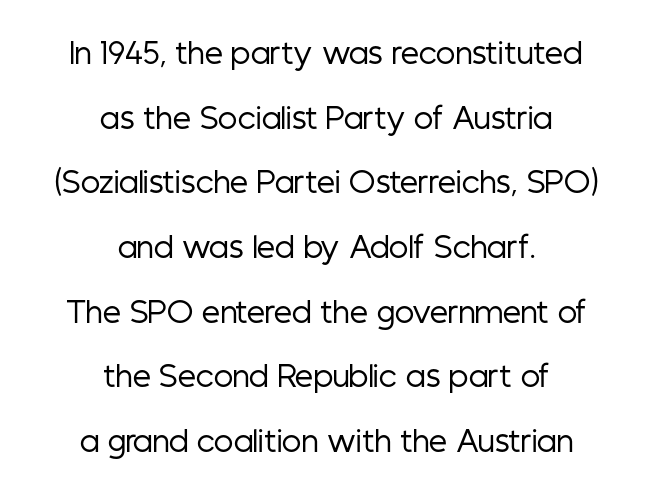
The image shows 29 px regular-weight, condensed sans-serif type, upright; set centered, loose line spacing (2.23x), normal letter spacing, not underlined; low stroke contrast and a medium x-height.
